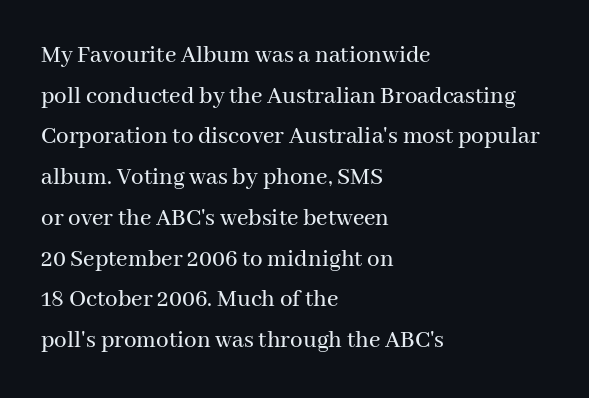
Compared with a centered layout, this one pins lines to the left instead. Is the letter spacing exaggerated? No — it looks like the ordinary default. Ascenders rise straight up at ninety degrees. The space between consecutive lines is moderate. The space beneath each line is pristine and unruled.
